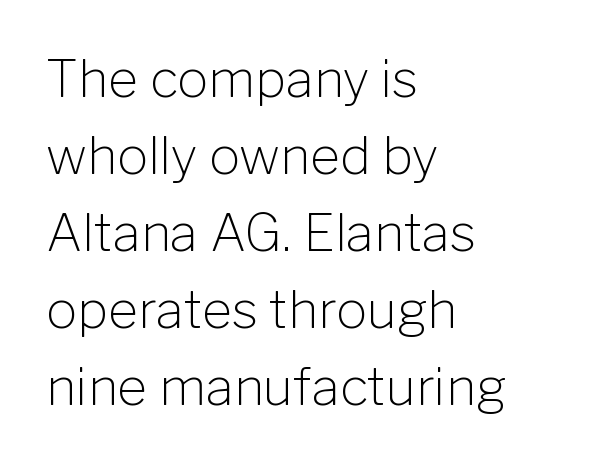
{"serif": "no", "italic": "no", "bold": "no", "weight": "light", "width": "normal", "stroke_contrast": "low", "x_height": "medium", "monospaced": "no", "underline": "no", "align": "left", "line_spacing": "normal", "line_spacing_ratio": 1.48, "letter_spacing": "normal", "letter_spacing_em": 0.0, "glyph_px": 52}
